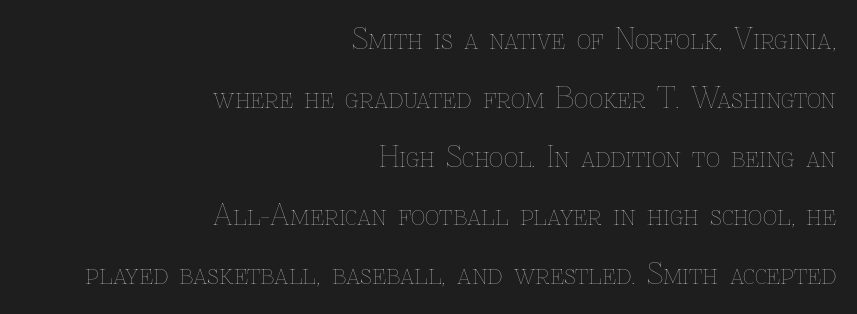
The image shows 28 px thin type, upright; set right-aligned, loose line spacing (2.1x), normal letter spacing, not underlined; low stroke contrast and a medium x-height.
